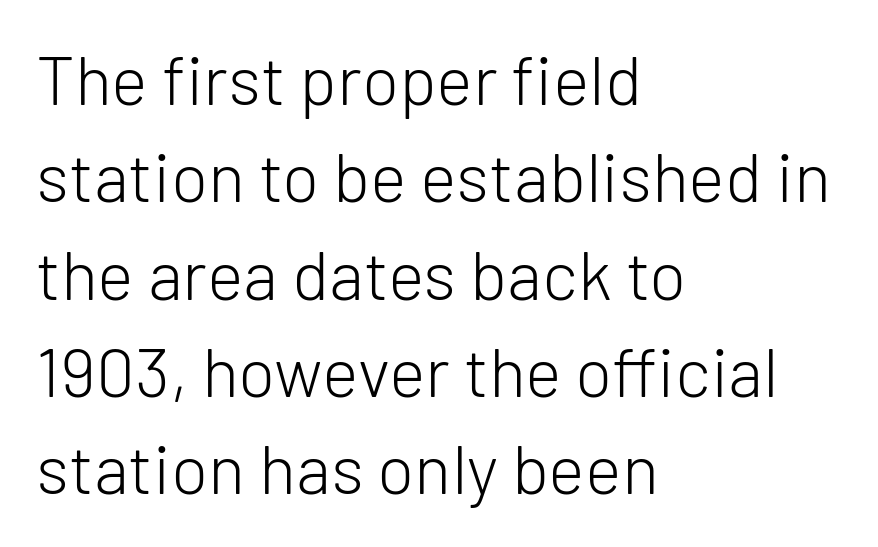
Q: Is the text bold? A: No.
Q: Is the text italic (slanted)? A: No, it is upright.
Q: Is the typeface a serif or a sans-serif typeface? A: Sans-serif.
Q: Is the text underlined? A: No.
Q: How is the paragraph aligned? A: Left-aligned.
Q: Is the spacing between letters normal or unusually wide? A: Normal.
Q: Is the spacing between lines tight, normal or loose? A: Normal.
Q: Width (condensed, normal, or wide)? A: Normal.
Q: Stroke contrast? A: Low.
Q: x-height? A: Medium.
Q: Monospaced? A: No.
